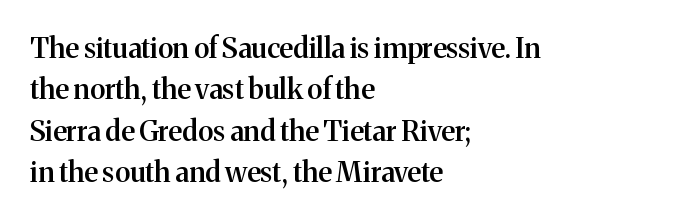
Varying glyph widths throughout — classic text-font behaviour. Casual observation: everything's shoved over to the left. Weight: semibold (demi). Descender tails drop into unmarked territory.
